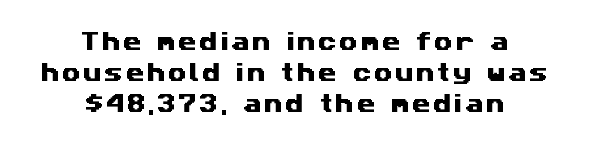
{"underline": "no", "align": "center", "line_spacing": "normal", "line_spacing_ratio": 1.47, "glyph_px": 21}
